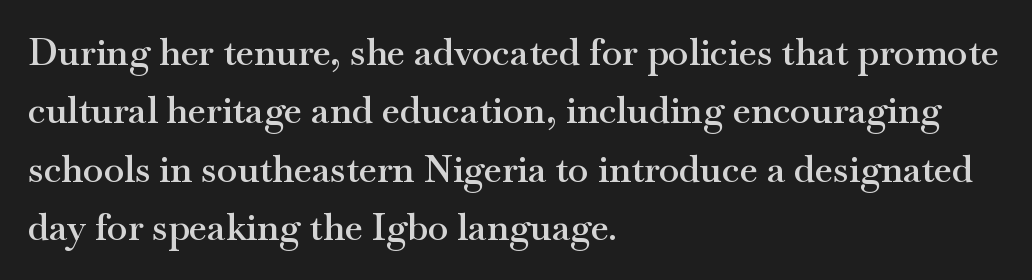
Does the leading feel generous? No, just average. The passage shown is typed in a proportional face where columns would drift. Bold? Not quite — semibold, heavier than regular but stopping short. You can tell it's not italic because the verticals are truly vertical. I'd call this a serif setting — the letters wear small feet. Glyph-to-glyph distance matches everyday printed text.
